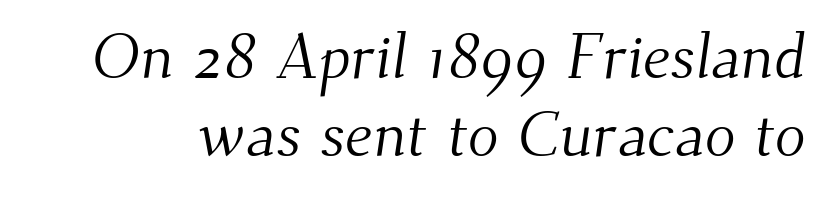
The image shows 64 px light serif type; set line spacing 1.22x, normal letter spacing, not underlined; medium stroke contrast and a small x-height.
